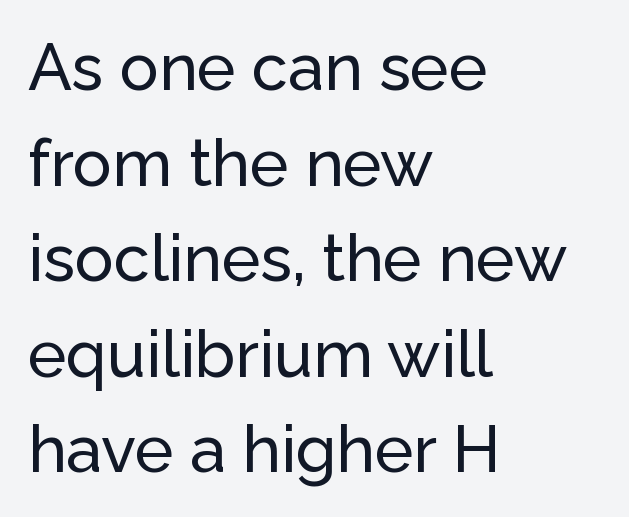
{"serif": "no", "italic": "no", "width": "normal", "stroke_contrast": "low", "x_height": "medium", "monospaced": "no", "underline": "no", "align": "left", "line_spacing": "normal", "line_spacing_ratio": 1.47, "letter_spacing": "normal", "letter_spacing_em": 0.0, "glyph_px": 65}
